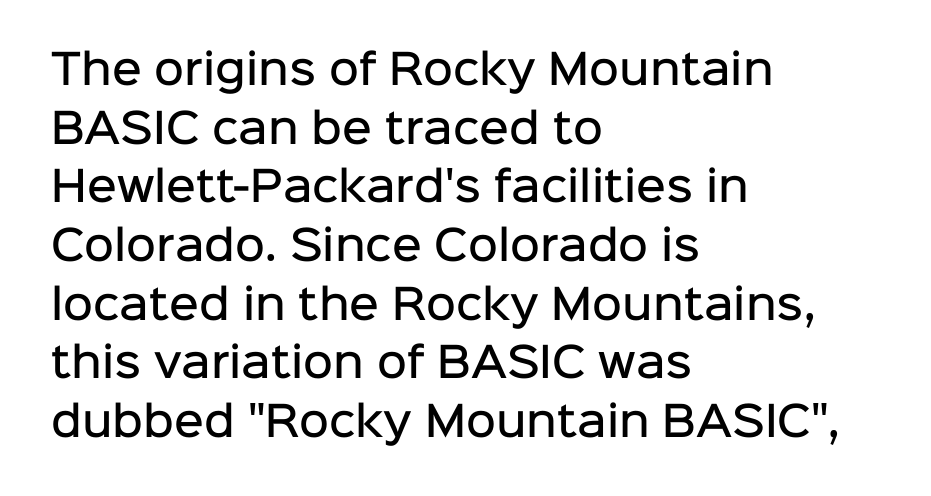
{"serif": "no", "italic": "no", "bold": "semi", "weight": "semibold", "width": "normal", "stroke_contrast": "low", "x_height": "medium", "monospaced": "no", "underline": "no", "align": "left", "line_spacing": "normal", "line_spacing_ratio": 1.43, "letter_spacing": "normal", "letter_spacing_em": 0.0, "glyph_px": 41}
